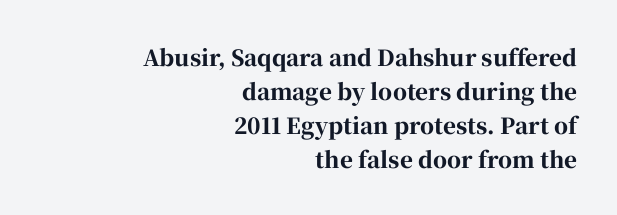
Q: Is the text bold? A: Yes.
Q: Is the text italic (slanted)? A: No, it is upright.
Q: Is the text underlined? A: No.
Q: How is the paragraph aligned? A: Right-aligned.
Q: Is the spacing between letters normal or unusually wide? A: Normal.
Q: Is the spacing between lines tight, normal or loose? A: Normal.
